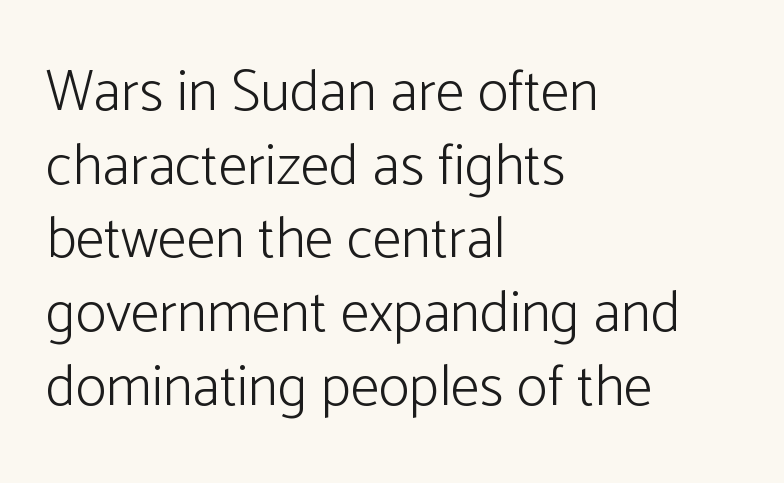
{"serif": "no", "italic": "no", "bold": "no", "weight": "light", "width": "normal", "stroke_contrast": "low", "x_height": "medium", "monospaced": "no", "underline": "no", "align": "left", "line_spacing": "normal", "line_spacing_ratio": 1.27, "letter_spacing": "normal", "letter_spacing_em": 0.0, "glyph_px": 58}
